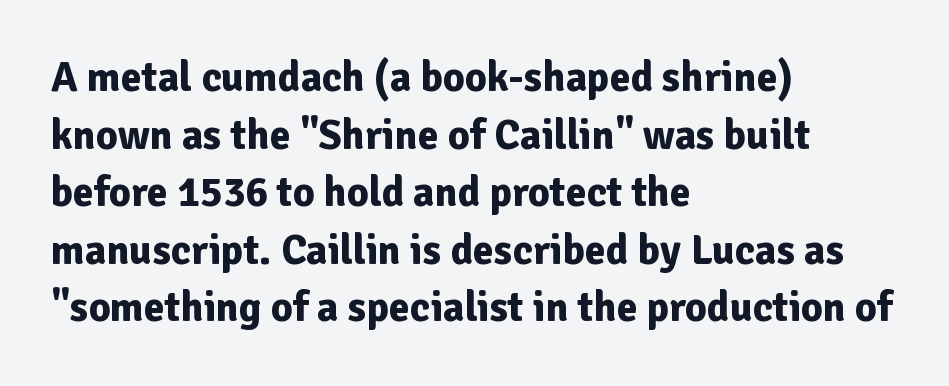
Q: Is the text bold? A: Yes.
Q: Is the text italic (slanted)? A: No, it is upright.
Q: Is the typeface a serif or a sans-serif typeface? A: Sans-serif.
Q: Is the text underlined? A: No.
Q: How is the paragraph aligned? A: Left-aligned.
Q: Is the spacing between letters normal or unusually wide? A: Normal.
Q: Is the spacing between lines tight, normal or loose? A: Normal.
Q: Width (condensed, normal, or wide)? A: Normal.
Q: Stroke contrast? A: Low.
Q: x-height? A: Medium.
Q: Monospaced? A: No.
